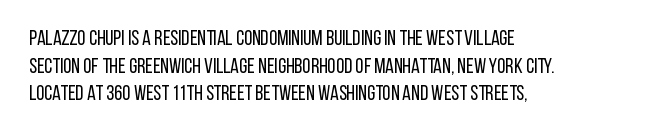
{"italic": "no", "bold": "no", "underline": "no", "align": "left", "line_spacing": "normal", "line_spacing_ratio": 1.32, "letter_spacing": "normal", "letter_spacing_em": 0.0, "glyph_px": 21}
